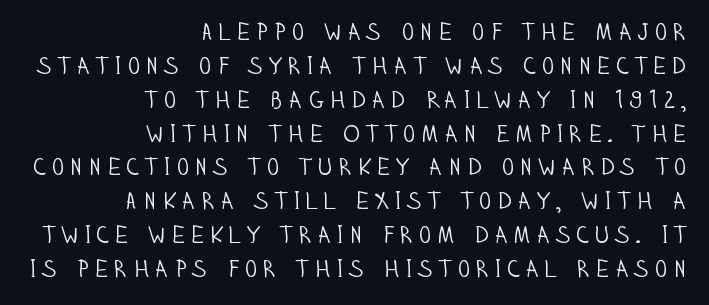
The image shows 24 px text type, upright; set right-aligned, normal line spacing (1.41x), not underlined.
